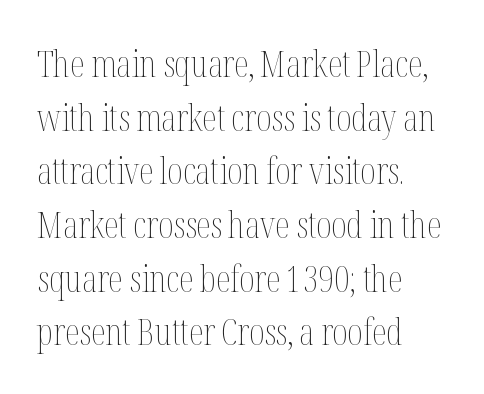
Glyph-to-glyph distance matches everyday printed text. The letters advance in unequal steps, a hallmark of proportional type. Compared with a centered layout, this one pins lines to the left instead. In terms of leading, this rendering sits right in the middle. Unmarked baselines from the first word to the last.
